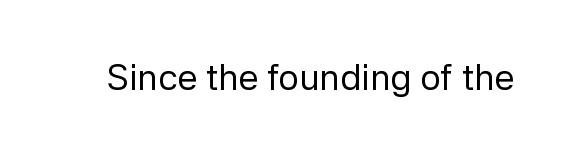
The image shows 36 px regular-weight sans-serif type, upright; set normal letter spacing, not underlined; low stroke contrast and a medium x-height.
